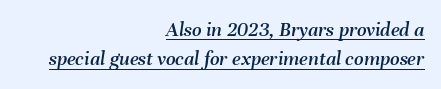
The image shows 21 px text type, italic (leaning right); set right-aligned, normal line spacing (1.4x), normal letter spacing, underlined.
